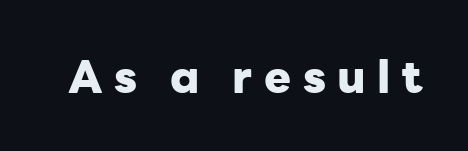
{"serif": "no", "italic": "no", "bold": "yes", "weight": "heavy", "width": "normal", "stroke_contrast": "low", "x_height": "medium", "monospaced": "no", "underline": "no", "letter_spacing": "wide", "letter_spacing_em": 0.26, "glyph_px": 45}
